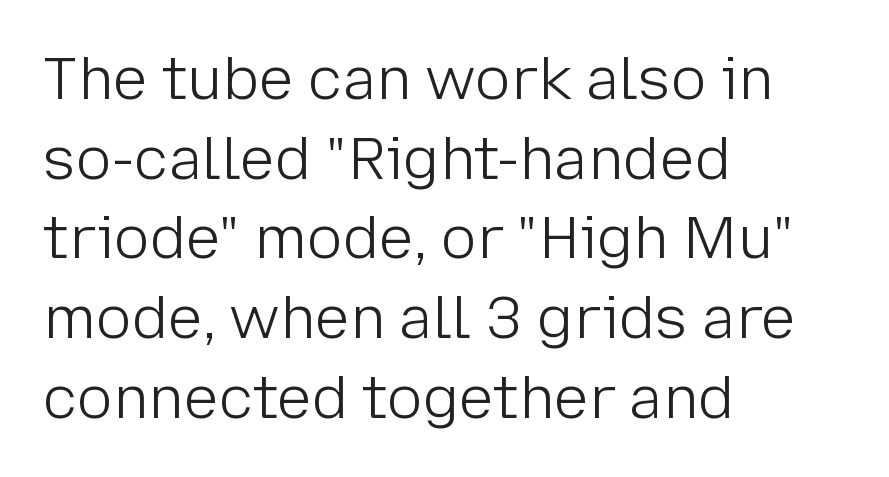
The line texture is even and compact thanks to regular tracking. Posture: vertical. Varying glyph widths throughout — classic text-font behaviour. Summary of vertical rhythm: regular, with standard interline spacing.
